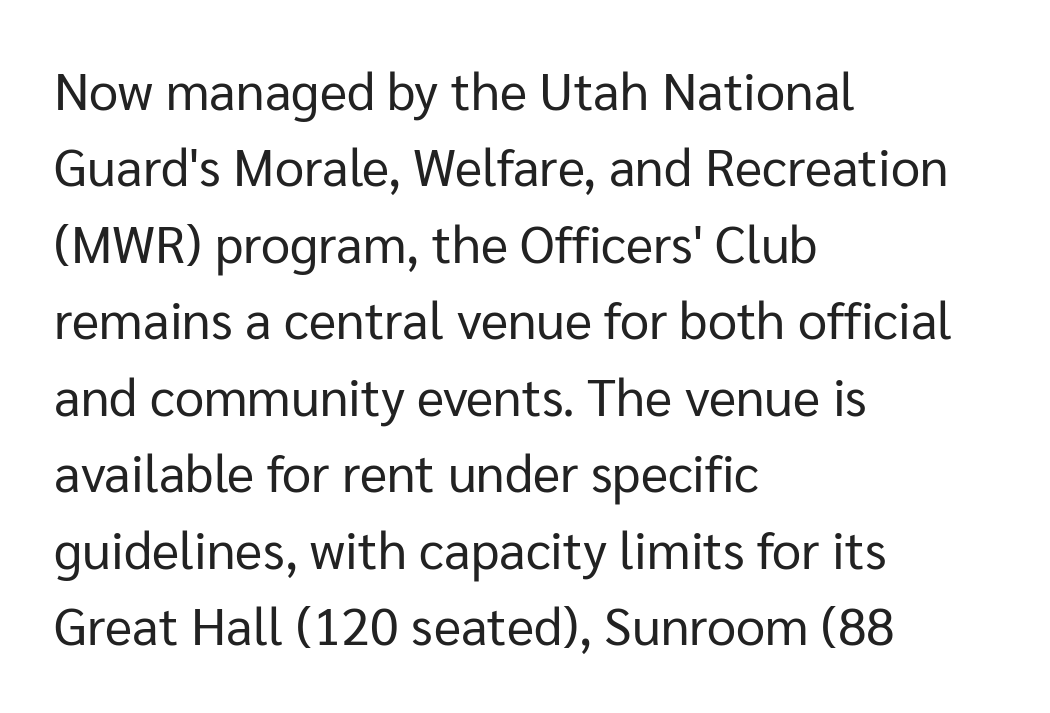
Q: Is the text bold? A: No.
Q: Is the text italic (slanted)? A: No, it is upright.
Q: Is the typeface a serif or a sans-serif typeface? A: Sans-serif.
Q: Is the text underlined? A: No.
Q: How is the paragraph aligned? A: Left-aligned.
Q: Is the spacing between letters normal or unusually wide? A: Normal.
Q: Is the spacing between lines tight, normal or loose? A: Normal.
Q: Width (condensed, normal, or wide)? A: Normal.
Q: Stroke contrast? A: Low.
Q: x-height? A: Medium.
Q: Monospaced? A: No.
